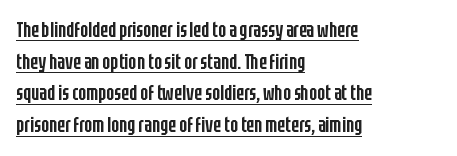
The lettering stays uniformly vertical, giving the passage a roman look. The face used here appears with an underline applied. Nobody touched the tracking dial on this one. A classic flush-left, rag-right setting is used for this passage. The space between consecutive lines is moderate. Look at the stroke-to-counter ratio: somewhat heavy, a semibold.
